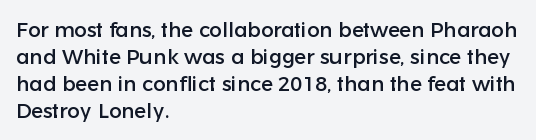
Q: Is the text italic (slanted)? A: No, it is upright.
Q: Is the text underlined? A: No.
Q: How is the paragraph aligned? A: Left-aligned.
Q: Is the spacing between letters normal or unusually wide? A: Normal.
Q: Is the spacing between lines tight, normal or loose? A: Normal.
